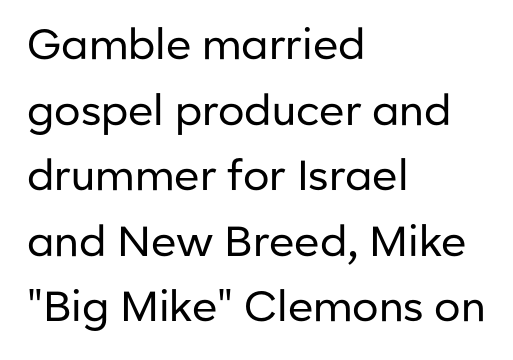
{"serif": "no", "italic": "no", "bold": "no", "weight": "regular", "width": "normal", "stroke_contrast": "low", "x_height": "medium", "monospaced": "no", "underline": "no", "align": "left", "line_spacing": "normal", "line_spacing_ratio": 1.56, "letter_spacing": "normal", "letter_spacing_em": 0.0, "glyph_px": 42}
